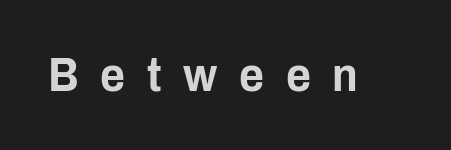
You can tell from the bare stems that sans-serif type was used. This sample has the flowing, uneven cadence of proportional lettering. Nope, not italic — everything's standing straight. What stands out about the letter spacing? Its width — letters are far apart. The string is rendered with underlining switched off.
